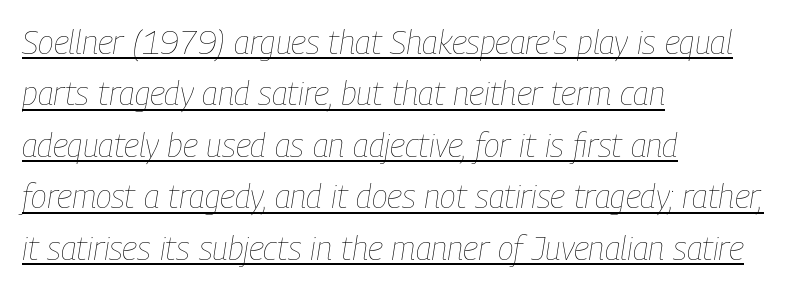
Is this a heavy cut? Hardly; it is regular or lighter. Typeset ragged right — the left edge is the straight one. These lines are rendered in a variable-pitch font. Is there an underline? Yes — a line sits under the letters. The designer left line spacing at the default.
